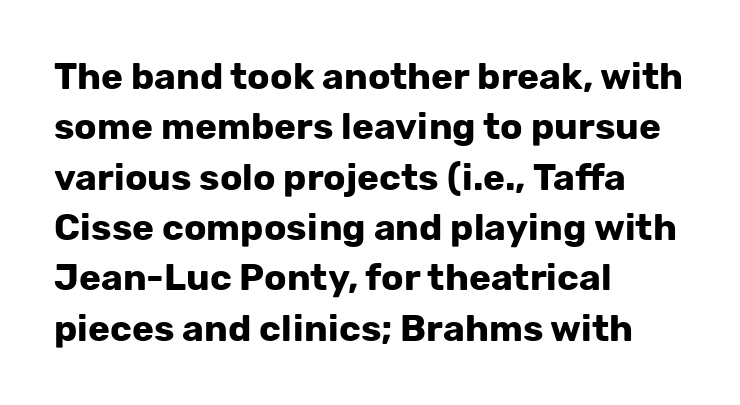
Designer's note — italics off, roman on. Leading matches the norm, producing a regular column. Students, this is bold: see how much ink each stroke carries. Character widths vary here, with narrow letters taking less room than wide ones. The passage is arranged the way most books set body copy — flush left. Nope, no serifs anywhere on these letters.
